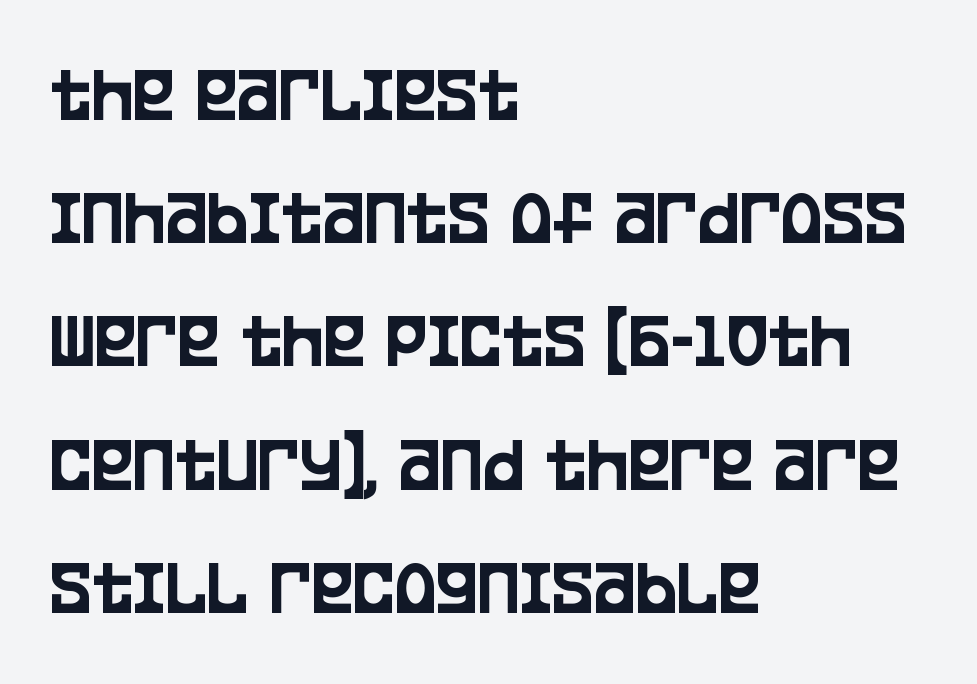
{"serif": "no", "italic": "no", "width": "condensed", "stroke_contrast": "low", "x_height": "large", "monospaced": "no", "underline": "no", "align": "left", "line_spacing": "normal", "line_spacing_ratio": 1.56, "letter_spacing": "normal", "letter_spacing_em": 0.0, "glyph_px": 79}
